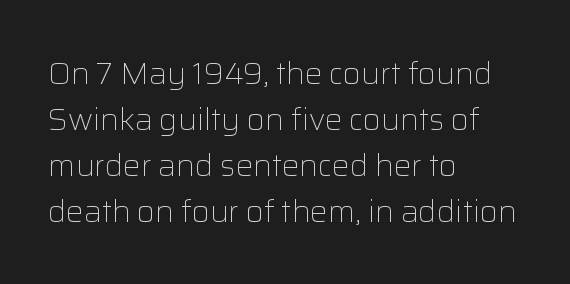
{"serif": "no", "italic": "no", "bold": "no", "weight": "light", "width": "normal", "stroke_contrast": "low", "x_height": "medium", "monospaced": "no", "underline": "no", "align": "left", "line_spacing": "normal", "line_spacing_ratio": 1.48, "letter_spacing": "normal", "letter_spacing_em": 0.0, "glyph_px": 31}
